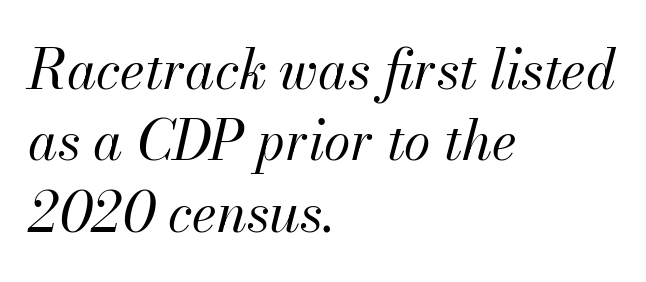
The image shows 54 px regular-weight type, italic (leaning right); set left-aligned, normal line spacing (1.32x), normal letter spacing, not underlined; medium stroke contrast and a small x-height.
